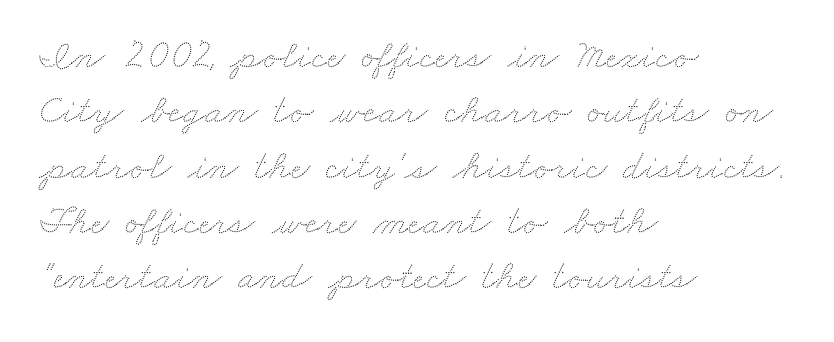
{"width": "wide", "stroke_contrast": "low", "x_height": "small", "monospaced": "no", "underline": "no", "align": "left", "line_spacing": "normal", "line_spacing_ratio": 1.35, "letter_spacing": "normal", "letter_spacing_em": 0.0, "glyph_px": 41}
